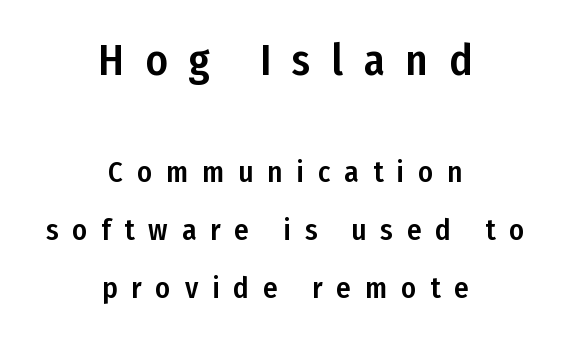
What stands out about the letter spacing? Its width — letters are far apart. Ascenders rise straight up at ninety degrees. Quick note: interline space is abundant. Is this a fixed-width face? No — the glyphs have proportional, varying widths. Beneath every word, the page is bare.
